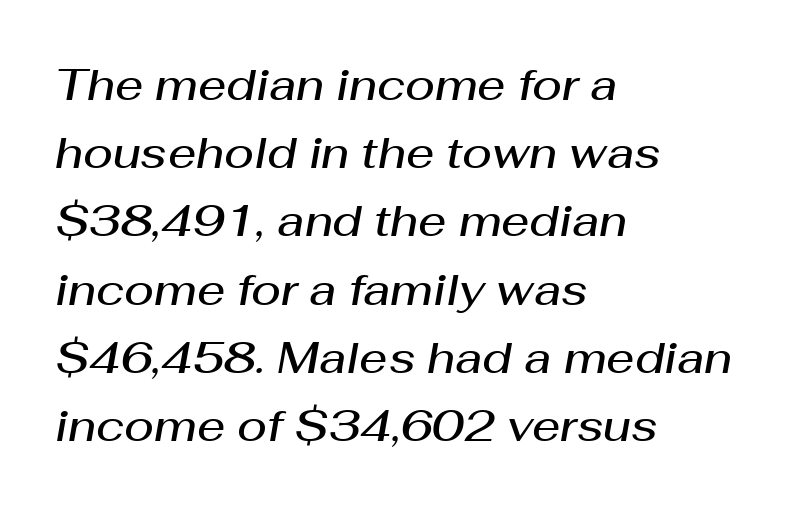
{"italic": "yes", "lean": "right", "slant_degrees": 10, "bold": "semi", "weight": "semibold", "width": "normal", "stroke_contrast": "medium", "x_height": "medium", "monospaced": "no", "underline": "no", "align": "left", "line_spacing": "normal", "line_spacing_ratio": 1.55, "letter_spacing": "normal", "letter_spacing_em": 0.0, "glyph_px": 44}
